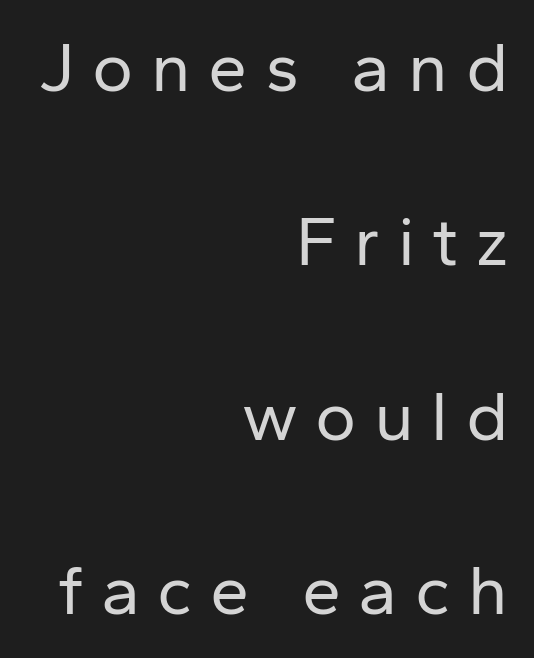
The image shows 70 px regular-weight sans-serif type, upright; set right-aligned, loose line spacing (2.49x), unusually wide letter spacing (+0.25 em), not underlined; low stroke contrast and a medium x-height.
